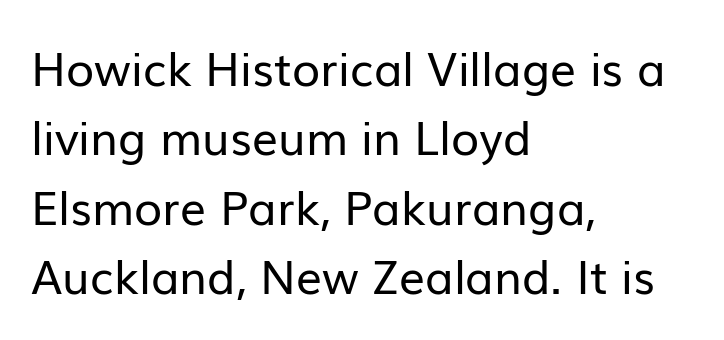
Unlike a traditional serif, this face leaves its strokes unadorned. A typesetter would call this leading conventional body-copy spacing. This sample has the flowing, uneven cadence of proportional lettering. The tracking reads as untouched default to a designer's eye. Letters rest on an invisible, unmarked baseline.
